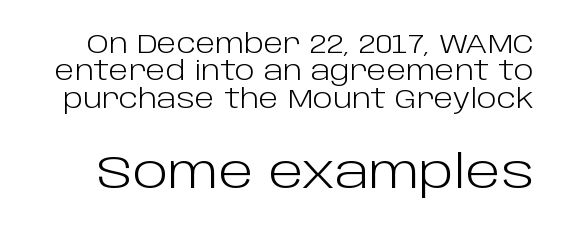
{"serif": "no", "italic": "no", "bold": "no", "weight": "light", "width": "normal", "stroke_contrast": "low", "x_height": "large", "monospaced": "no", "underline": "no", "line_spacing": "tight", "line_spacing_ratio": 1.05, "letter_spacing": "normal", "letter_spacing_em": 0.0, "larger_block": "second", "size_ratio": 1.77, "glyph_px": 46}
